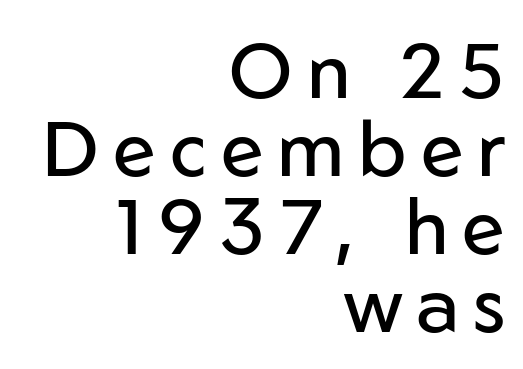
The image shows 78 px regular-weight sans-serif type, upright; set right-aligned, tight line spacing (1.0x), not underlined; low stroke contrast and a medium x-height.
